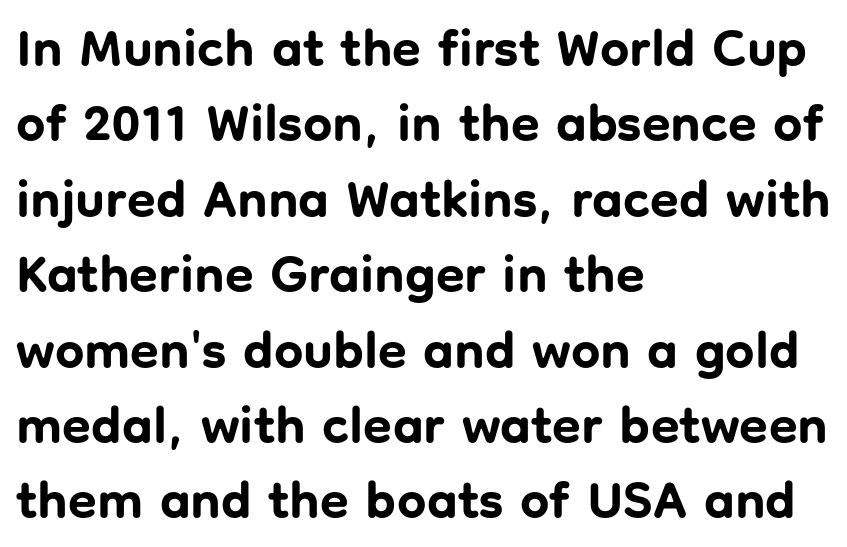
The image shows 52 px bold sans-serif type, upright; set left-aligned, normal line spacing (1.45x), normal letter spacing, not underlined; low stroke contrast and a medium x-height.
